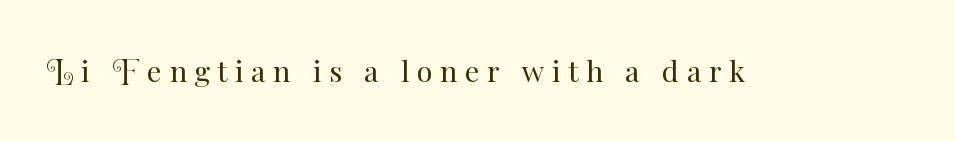
The image shows 29 px regular-weight type, upright; set unusually wide letter spacing (+0.26 em), not underlined; medium stroke contrast and a small x-height.
